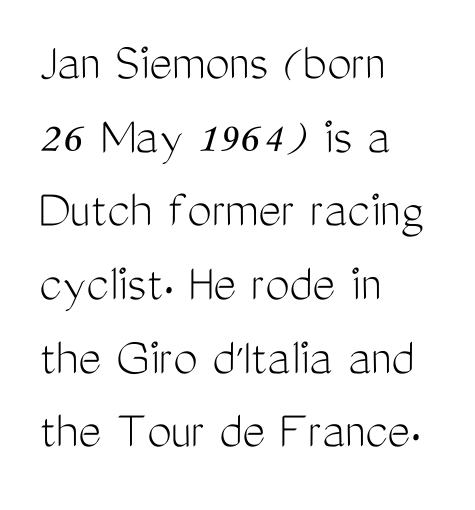
Q: Is the text bold? A: No.
Q: Is the text italic (slanted)? A: No, it is upright.
Q: Is the typeface a serif or a sans-serif typeface? A: Sans-serif.
Q: Is the text underlined? A: No.
Q: How is the paragraph aligned? A: Left-aligned.
Q: Is the spacing between letters normal or unusually wide? A: Normal.
Q: Is the spacing between lines tight, normal or loose? A: Normal.
Q: Width (condensed, normal, or wide)? A: Condensed.
Q: Stroke contrast? A: Medium.
Q: x-height? A: Medium.
Q: Monospaced? A: No.
